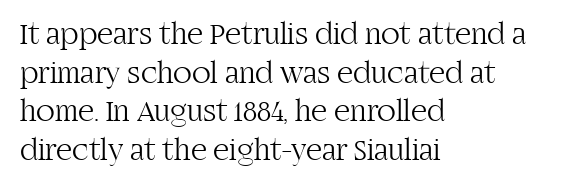
Q: Is the text bold? A: No.
Q: Is the text italic (slanted)? A: No, it is upright.
Q: Is the typeface a serif or a sans-serif typeface? A: Serif.
Q: Is the text underlined? A: No.
Q: How is the paragraph aligned? A: Left-aligned.
Q: Is the spacing between letters normal or unusually wide? A: Normal.
Q: Is the spacing between lines tight, normal or loose? A: Normal.
Q: Width (condensed, normal, or wide)? A: Normal.
Q: Stroke contrast? A: High.
Q: x-height? A: Large.
Q: Monospaced? A: No.
